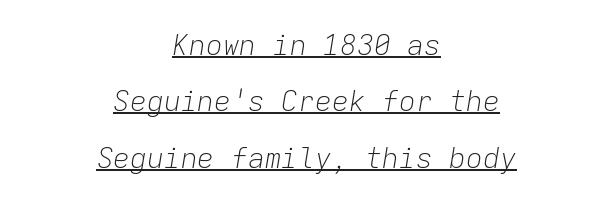
Q: Is the text bold? A: No.
Q: Is the text italic (slanted)? A: Yes, it leans right by about 9 degrees.
Q: Is the text underlined? A: Yes.
Q: How is the paragraph aligned? A: Centered.
Q: Is the spacing between letters normal or unusually wide? A: Normal.
Q: Is the spacing between lines tight, normal or loose? A: Loose.
Q: Width (condensed, normal, or wide)? A: Normal.
Q: Stroke contrast? A: Low.
Q: x-height? A: Medium.
Q: Monospaced? A: Yes.
